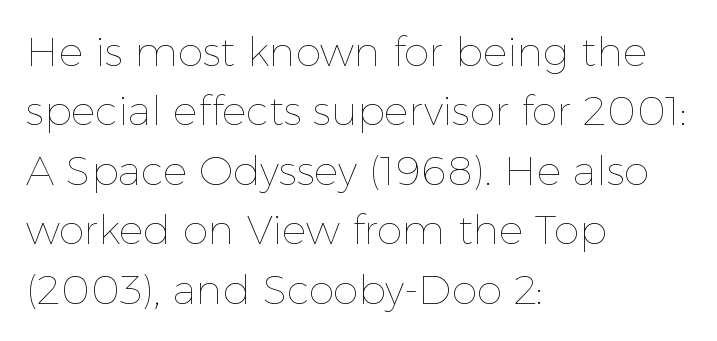
Q: Is the text bold? A: No.
Q: Is the text italic (slanted)? A: No, it is upright.
Q: Is the text underlined? A: No.
Q: How is the paragraph aligned? A: Left-aligned.
Q: Is the spacing between letters normal or unusually wide? A: Normal.
Q: Is the spacing between lines tight, normal or loose? A: Normal.
Q: Width (condensed, normal, or wide)? A: Normal.
Q: x-height? A: Medium.
Q: Monospaced? A: No.
